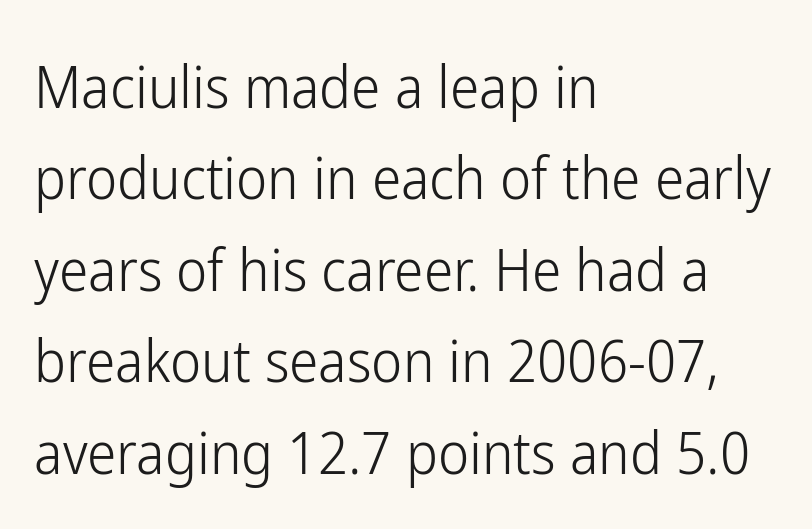
The image shows 59 px light, condensed sans-serif type, upright; set left-aligned, normal line spacing (1.55x), normal letter spacing, not underlined; low stroke contrast and a medium x-height.
